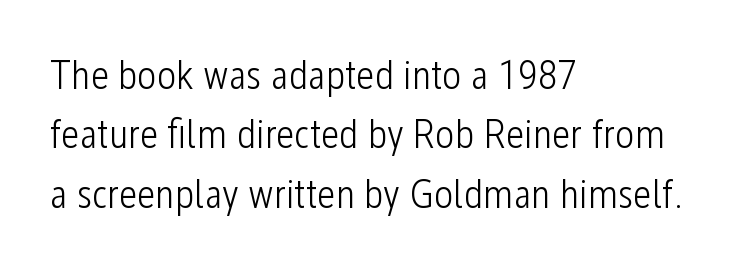
The horizontal fit of the characters is conventional and even. Quick note: not italic, upright. Are there feet on the stems? There aren't — it's a sans. A typesetter would call this proportional, since set widths differ per character.
